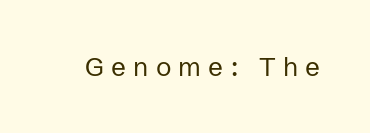
Q: Is the text bold? A: No.
Q: Is the text italic (slanted)? A: No, it is upright.
Q: Is the text underlined? A: No.
Q: Is the spacing between letters normal or unusually wide? A: Unusually wide.
